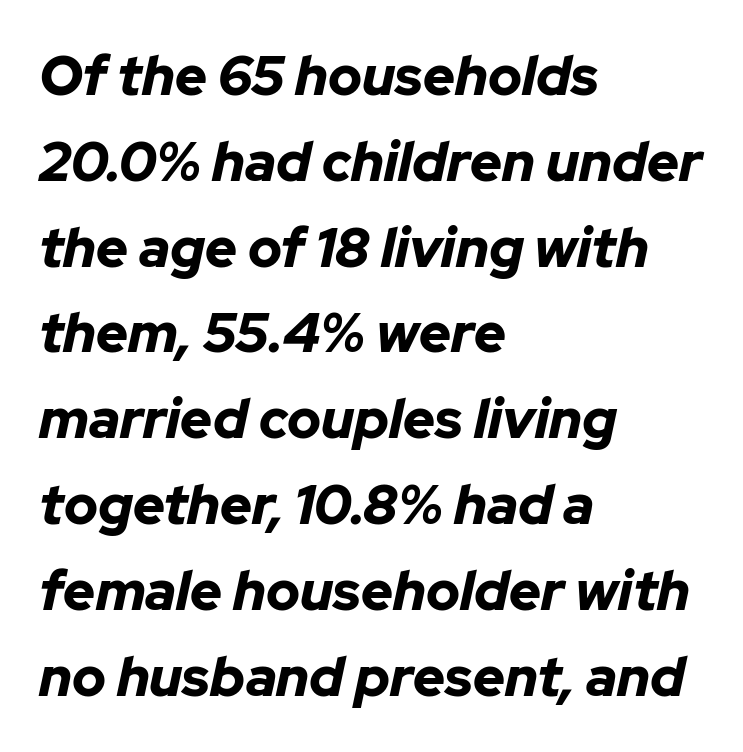
The image shows 55 px bold type, italic (leaning right); set left-aligned, normal line spacing (1.56x), normal letter spacing, not underlined; low stroke contrast and a medium x-height.
